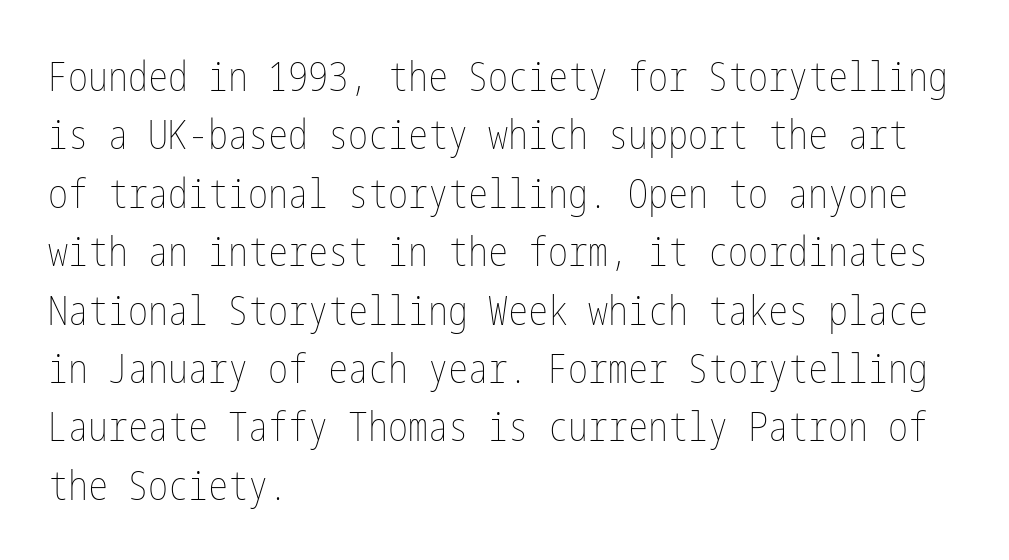
Q: Is the text bold? A: No.
Q: Is the text italic (slanted)? A: No, it is upright.
Q: Is the text underlined? A: No.
Q: How is the paragraph aligned? A: Left-aligned.
Q: Is the spacing between letters normal or unusually wide? A: Normal.
Q: Is the spacing between lines tight, normal or loose? A: Normal.
Q: Width (condensed, normal, or wide)? A: Condensed.
Q: Stroke contrast? A: Low.
Q: x-height? A: Medium.
